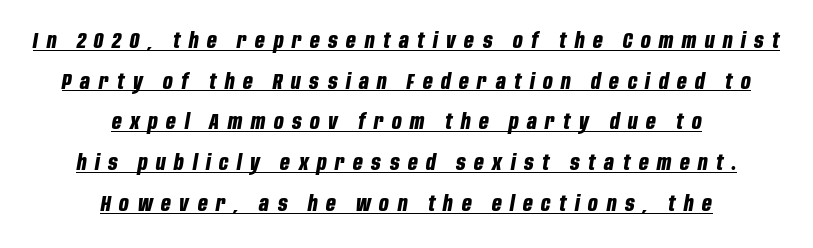
Q: Is the text bold? A: Yes.
Q: Is the text italic (slanted)? A: Yes, it leans right by about 10 degrees.
Q: Is the text underlined? A: Yes.
Q: How is the paragraph aligned? A: Centered.
Q: Is the spacing between letters normal or unusually wide? A: Unusually wide.
Q: Is the spacing between lines tight, normal or loose? A: Loose.
